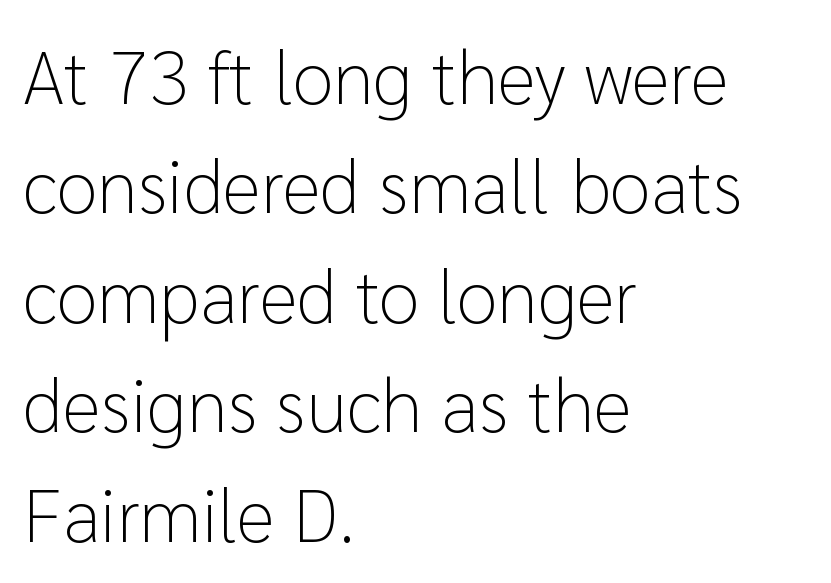
The image shows 75 px light sans-serif type, upright; set left-aligned, normal line spacing (1.46x), normal letter spacing, not underlined; low stroke contrast and a medium x-height.
